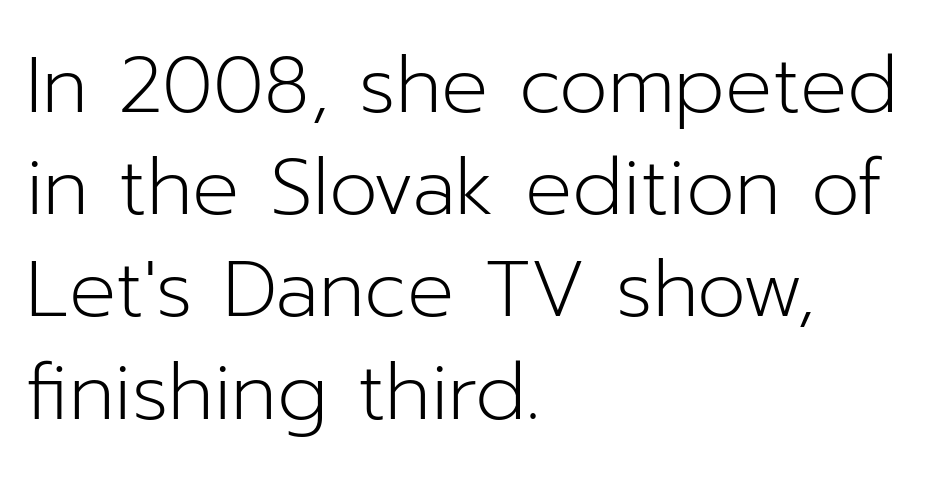
Q: Is the text bold? A: No.
Q: Is the text italic (slanted)? A: No, it is upright.
Q: Is the typeface a serif or a sans-serif typeface? A: Sans-serif.
Q: Is the text underlined? A: No.
Q: How is the paragraph aligned? A: Left-aligned.
Q: Is the spacing between letters normal or unusually wide? A: Normal.
Q: Is the spacing between lines tight, normal or loose? A: Normal.
Q: Width (condensed, normal, or wide)? A: Normal.
Q: Stroke contrast? A: Low.
Q: x-height? A: Medium.
Q: Monospaced? A: No.
